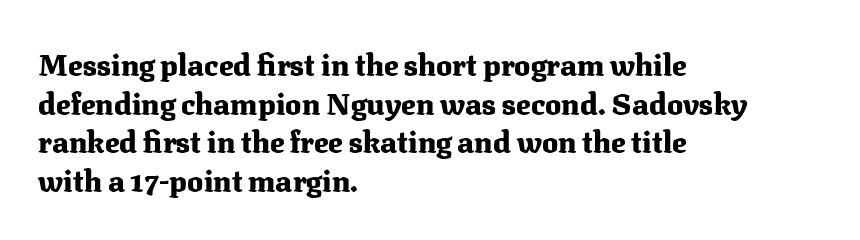
The image shows 30 px heavy serif type, upright; set left-aligned, normal line spacing (1.29x), normal letter spacing, not underlined; medium stroke contrast and a medium x-height.
